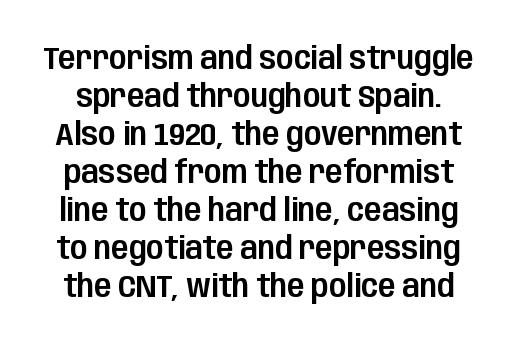
Q: Is the text italic (slanted)? A: No, it is upright.
Q: Is the typeface a serif or a sans-serif typeface? A: Sans-serif.
Q: Is the text underlined? A: No.
Q: Is the spacing between letters normal or unusually wide? A: Normal.
Q: Width (condensed, normal, or wide)? A: Condensed.
Q: Stroke contrast? A: Low.
Q: x-height? A: Large.
Q: Monospaced? A: No.
